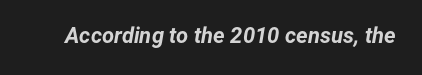
The image shows 22 px bold type, italic (leaning right); set normal letter spacing, not underlined.
